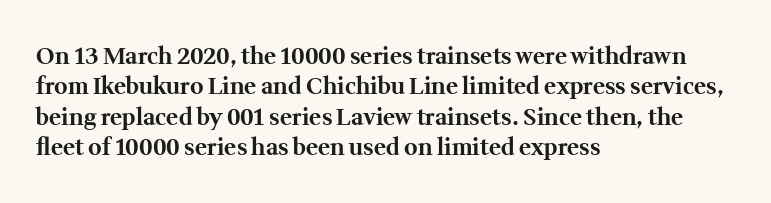
Q: Is the text bold? A: Yes.
Q: Is the text italic (slanted)? A: No, it is upright.
Q: Is the text underlined? A: No.
Q: How is the paragraph aligned? A: Left-aligned.
Q: Is the spacing between letters normal or unusually wide? A: Normal.
Q: Is the spacing between lines tight, normal or loose? A: Normal.
